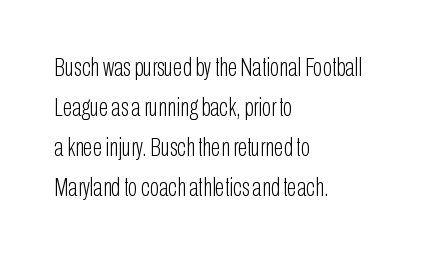
The image shows 25 px text type, upright; set left-aligned, normal line spacing (1.6x), normal letter spacing, not underlined.
